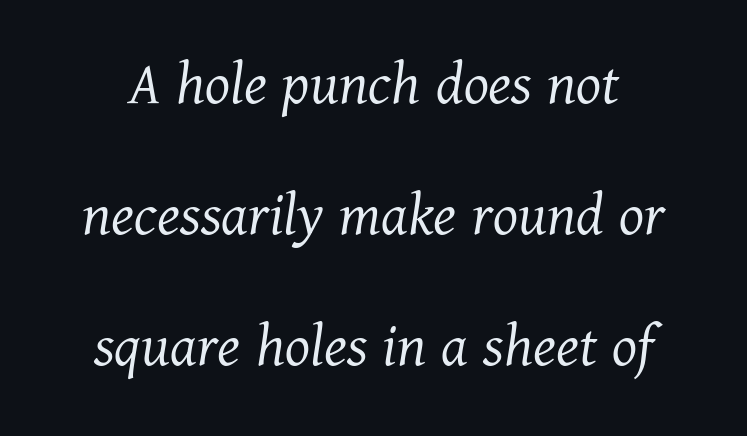
The image shows 64 px light serif type, italic (leaning right); set loose line spacing (2.05x), normal letter spacing, not underlined; medium stroke contrast and a medium x-height.
